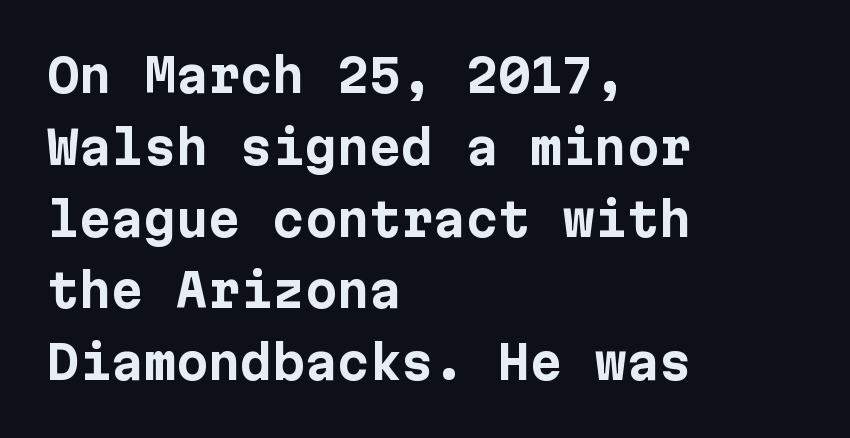
Underline: absent. Heft: maximum for text — a bold. Are there feet on the stems? There aren't — it's a sans. Summary of vertical rhythm: regular, with standard interline spacing. Words appear dense and cohesive because spacing is normal. The compositor pushed each line to the left boundary.
